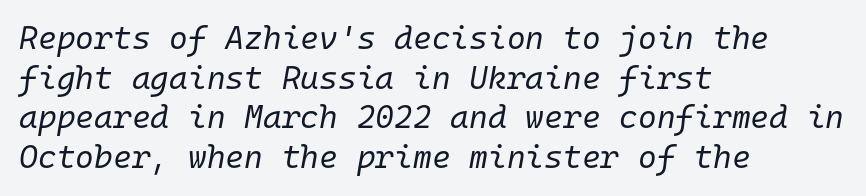
Only glyphs here, with clear space below each row. No extra tracking has been applied to these lines. Stems here are at most as thick as an everyday book face. Notice how the stems are inclined rather than vertical — that's the hallmark of italics. A student would call this left alignment; a typographer would say flush left, rag right. A typesetter would call this monospace, since all characters share one set width.
